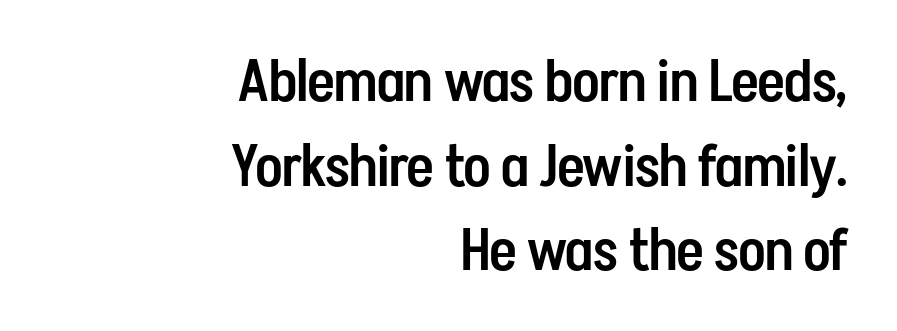
Here the glyphs are tracked normally, forming tight word shapes. Glance below the letters and you will spot only blank space. Proportional: the letters do not fall into vertical columns. The space between consecutive lines is moderate. I'd describe the lettering as semibold — firm but not a full bold.
